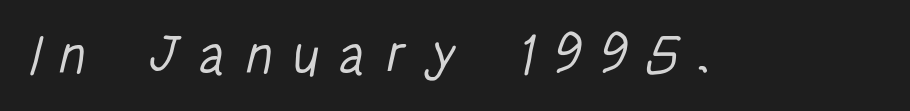
{"serif": "no", "bold": "no", "weight": "light", "width": "condensed", "stroke_contrast": "low", "x_height": "large", "monospaced": "no", "underline": "no", "letter_spacing": "wide", "letter_spacing_em": 0.34, "glyph_px": 55}
